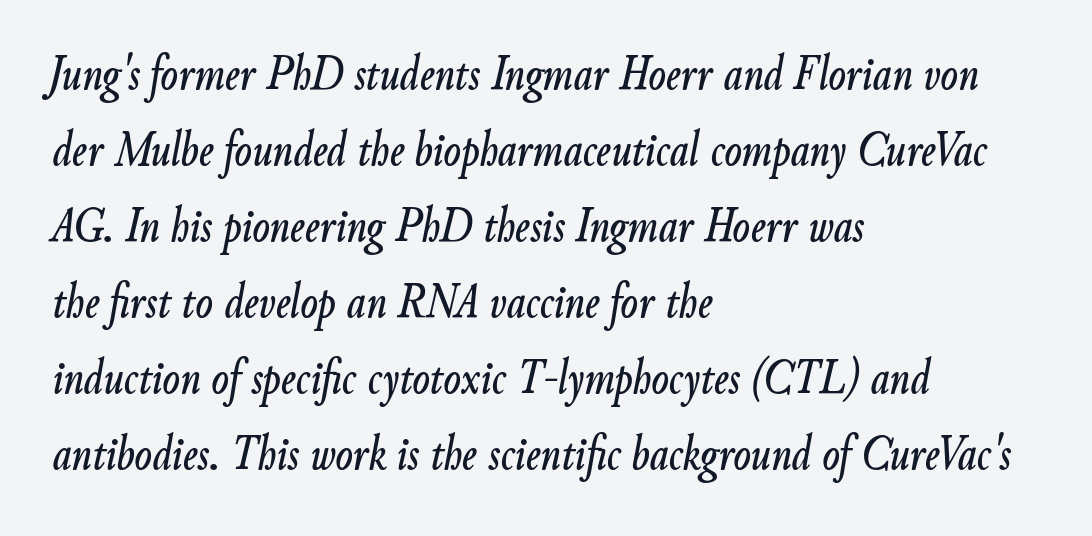
Words appear dense and cohesive because spacing is normal. Is there much room between lines? A standard amount, neither cramped nor airy. Reading down the block, your eye returns to a fixed left position each line. Descenders are the only things crossing below the line.
